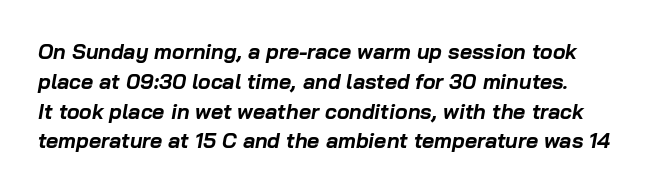
Descenders are the only things crossing below the line. Honestly, the letter spacing is just normal — you wouldn't notice it. One-word summary of the alignment: left. The designer left line spacing at the default. Chunky letters — that's bold for sure.
